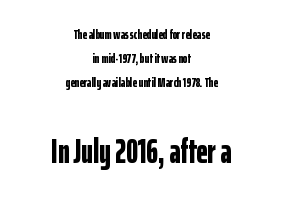
Plain, unruled lines of type. Character widths vary here, with narrow letters taking less room than wide ones. The typeface chosen for these lines omits serifs. In CSS terms this would be text-align: center. Set as a true bold cut, around the 700 mark. How are the letters spaced? Ordinarily, with no added tracking.
